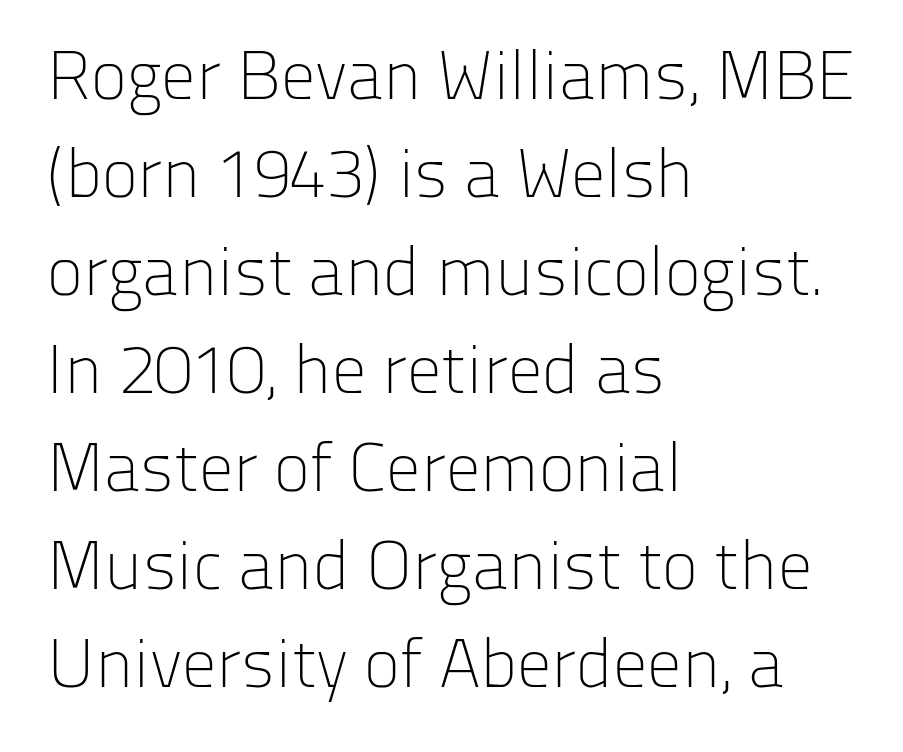
{"serif": "no", "italic": "no", "bold": "no", "weight": "light", "width": "normal", "stroke_contrast": "low", "x_height": "medium", "monospaced": "no", "underline": "no", "align": "left", "line_spacing": "normal", "line_spacing_ratio": 1.42, "letter_spacing": "normal", "letter_spacing_em": 0.0, "glyph_px": 69}
